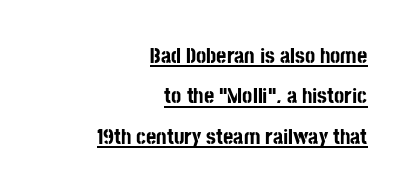
{"italic": "no", "bold": "yes", "underline": "yes", "align": "right", "line_spacing_ratio": 1.84, "letter_spacing": "normal", "letter_spacing_em": 0.0, "glyph_px": 22}
